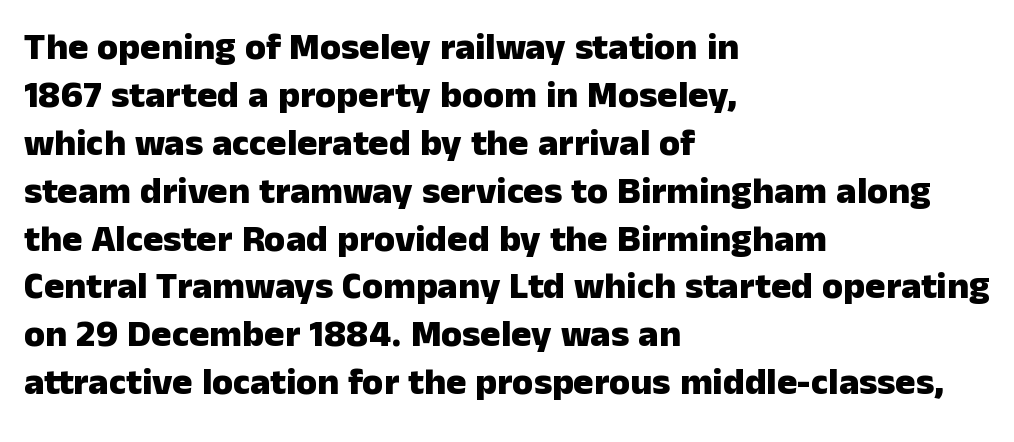
Q: Is the text bold? A: Yes.
Q: Is the text italic (slanted)? A: No, it is upright.
Q: Is the typeface a serif or a sans-serif typeface? A: Sans-serif.
Q: Is the text underlined? A: No.
Q: How is the paragraph aligned? A: Left-aligned.
Q: Is the spacing between letters normal or unusually wide? A: Normal.
Q: Is the spacing between lines tight, normal or loose? A: Normal.
Q: Width (condensed, normal, or wide)? A: Normal.
Q: Stroke contrast? A: Low.
Q: x-height? A: Medium.
Q: Monospaced? A: No.
